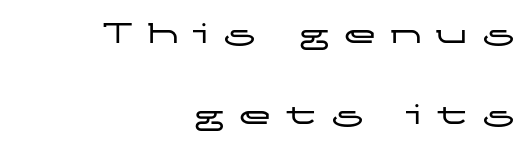
The image shows 33 px wide sans-serif type, upright; set right-aligned, loose line spacing (2.46x), unusually wide letter spacing (+0.41 em), not underlined; low stroke contrast and a medium x-height.
